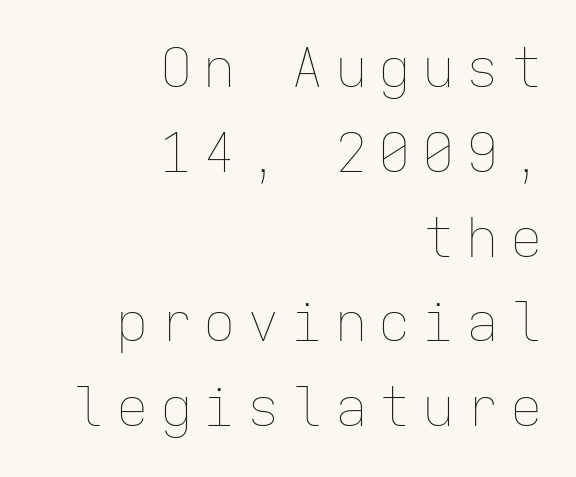
The image shows 54 px thin type, upright, monospaced; set right-aligned, normal line spacing (1.57x), unusually wide letter spacing (+0.21 em), not underlined; low stroke contrast and a medium x-height.
